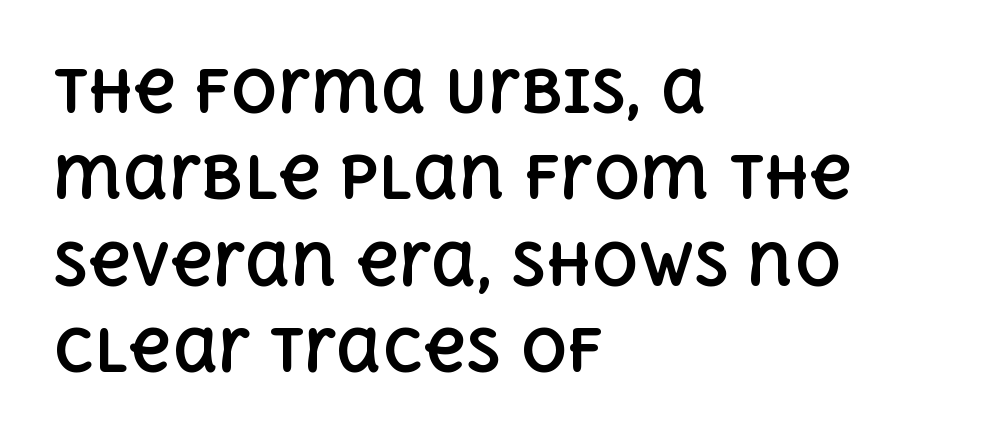
Q: Is the text bold? A: Yes.
Q: Is the text italic (slanted)? A: No, it is upright.
Q: Is the text underlined? A: No.
Q: How is the paragraph aligned? A: Left-aligned.
Q: Is the spacing between letters normal or unusually wide? A: Normal.
Q: Is the spacing between lines tight, normal or loose? A: Normal.
Q: Width (condensed, normal, or wide)? A: Normal.
Q: x-height? A: Large.
Q: Monospaced? A: No.
